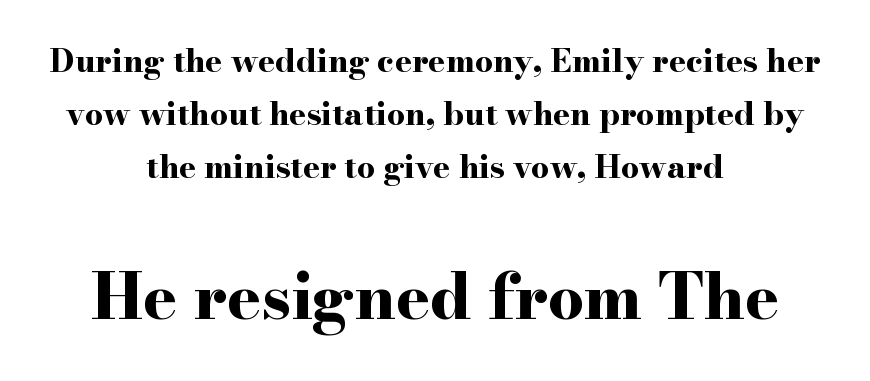
Centered paragraph, ragged on both sides. The typography opts for an upright posture over an oblique one. Characters follow at the spacing the type designer built in. Does the bottom block carry the larger type? Yes, it does.
